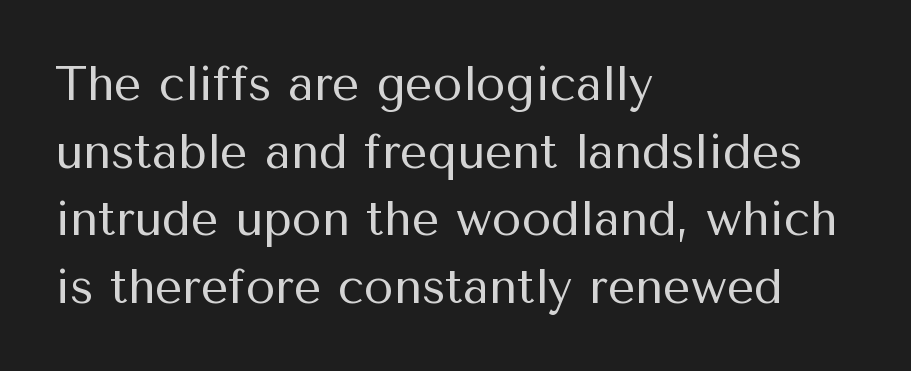
This sample is left-justified, so line endings fall wherever the words run out. The letters carry no serifs — their stems end cleanly without finishing strokes. A typesetter would call this proportional, since set widths differ per character. Any mark beneath the type? The region is blank.
